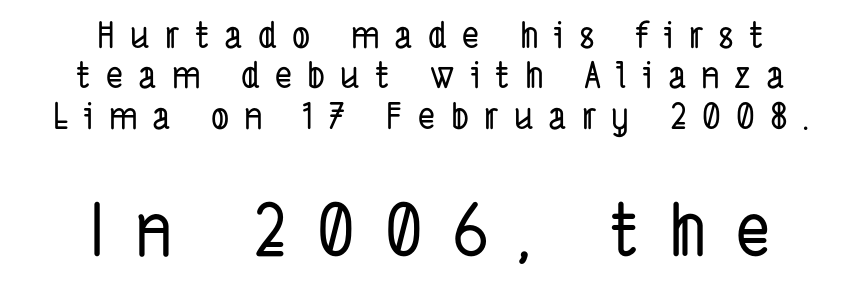
{"serif": "no", "width": "condensed", "stroke_contrast": "low", "x_height": "medium", "monospaced": "no", "underline": "no", "align": "center", "line_spacing": "tight", "line_spacing_ratio": 1.12, "letter_spacing": "wide", "letter_spacing_em": 0.42, "larger_block": "second", "size_ratio": 2.0, "glyph_px": 72}
